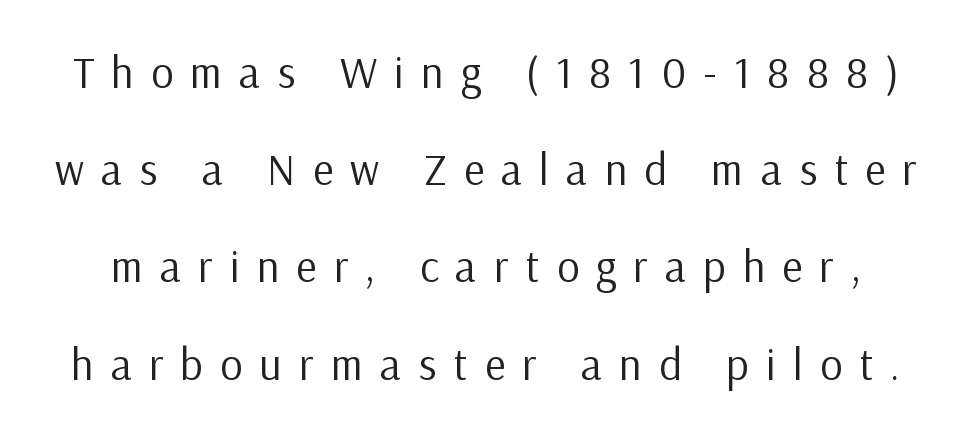
The image shows 44 px regular-weight sans-serif type, upright; set loose line spacing (2.21x), unusually wide letter spacing (+0.39 em), not underlined; low stroke contrast and a medium x-height.
